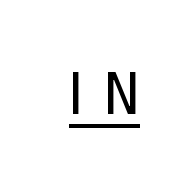
A sans-serif font was chosen for this passage. These lines have a slow, spaced-out rhythm from letter to letter. The lettering stays uniformly vertical, giving the passage a roman look. Compared with a typical body face, this is equally light or lighter still.
